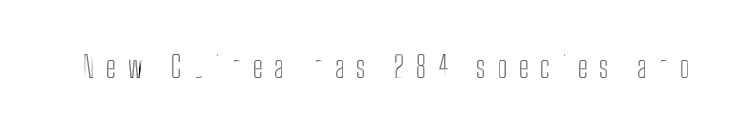
{"italic": "no", "width": "condensed", "x_height": "medium", "monospaced": "no", "underline": "no", "letter_spacing": "wide", "letter_spacing_em": 0.38, "glyph_px": 30}
